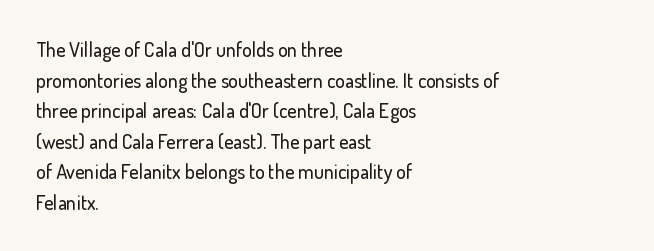
Posture: upright roman. Where is the straight margin? On the left. The passage shown stacks its lines at a standard gap. The passage shown is not underscored anywhere. The tracking reads as untouched default to a designer's eye.
